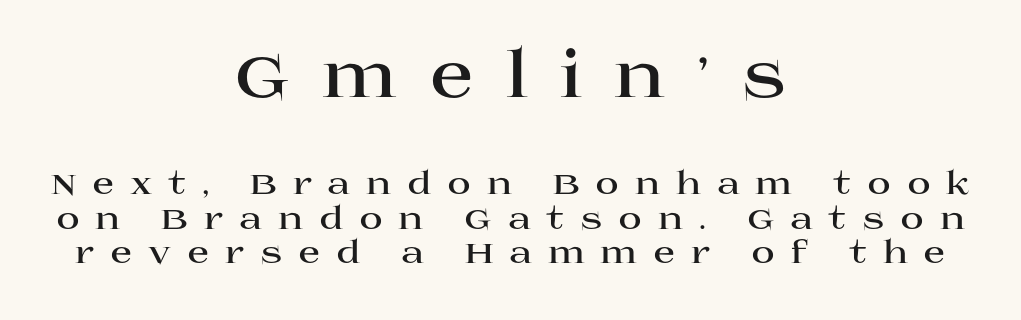
{"serif": "yes", "italic": "no", "bold": "yes", "weight": "bold", "width": "wide", "stroke_contrast": "high", "x_height": "large", "monospaced": "no", "underline": "no", "align": "center", "line_spacing": "tight", "line_spacing_ratio": 1.08, "letter_spacing": "wide", "letter_spacing_em": 0.49, "larger_block": "first", "size_ratio": 2.03, "glyph_px": 65}
